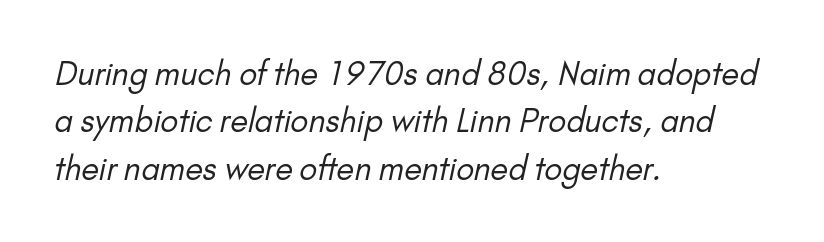
{"serif": "no", "bold": "no", "weight": "regular", "width": "normal", "stroke_contrast": "low", "x_height": "small", "monospaced": "no", "underline": "no", "align": "left", "line_spacing": "normal", "line_spacing_ratio": 1.48, "letter_spacing": "normal", "letter_spacing_em": 0.0, "glyph_px": 32}
